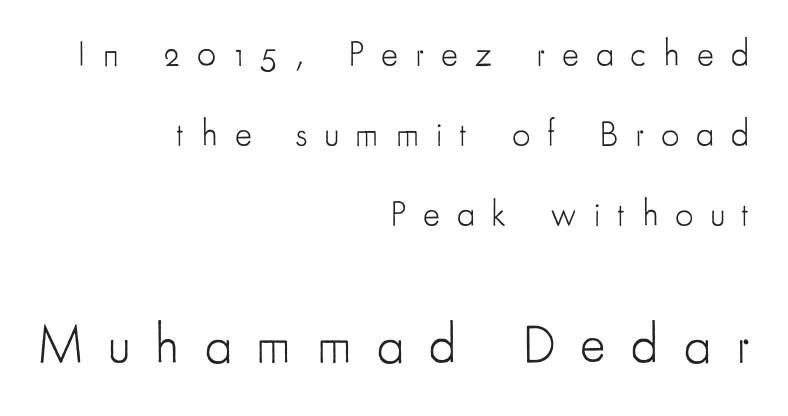
Caption: multi-line text, flush right, ragged left. No word sits above an underline. Is the type heavy? It reads as light-to-regular instead. A great deal of white space separates one row of letters from the next. Display-style spreading of the glyphs; the letterfit is very open. Think of a printed novel: that variable character pitch is what you see here.
